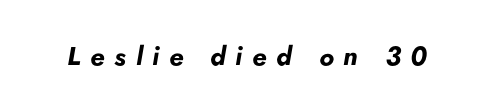
Spacing between characters has been opened up far beyond the box default. The letters are slanted; this is an italic face. Its strokes are broad and dark, the hallmark of bold type. The space beneath each line is pristine and unruled.
